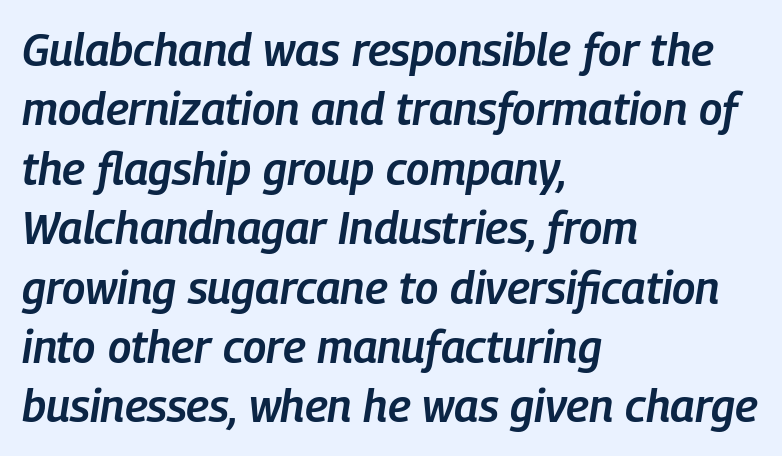
Whoever set this chose a conventional vertical rhythm. Decoration check: the copy has no underline. Emphasis by weight is partial: semibold. The rendering uses natural spacing where letterforms have individual widths. Characters are canted at an angle relative to the baseline's perpendicular.
